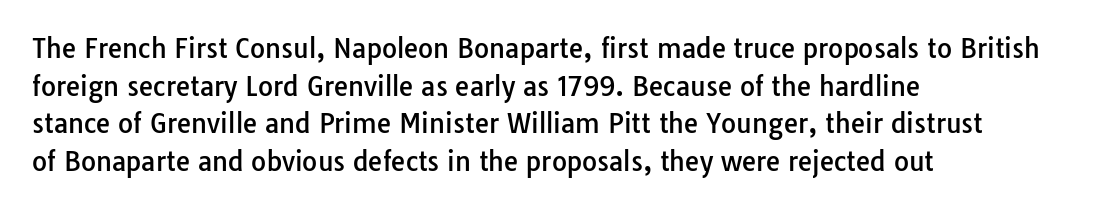
{"italic": "no", "underline": "no", "align": "left", "line_spacing": "normal", "line_spacing_ratio": 1.45, "letter_spacing": "normal", "letter_spacing_em": 0.0, "glyph_px": 26}
